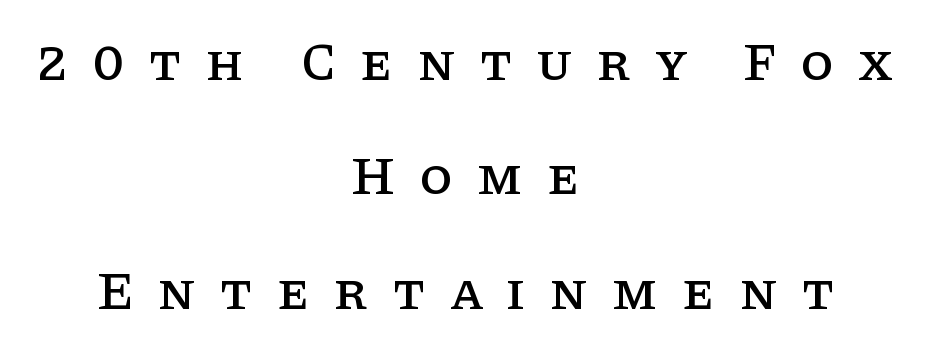
{"serif": "yes", "italic": "no", "width": "normal", "stroke_contrast": "low", "x_height": "large", "monospaced": "no", "underline": "no", "align": "center", "line_spacing": "loose", "line_spacing_ratio": 2.12, "letter_spacing": "wide", "letter_spacing_em": 0.45, "glyph_px": 54}
